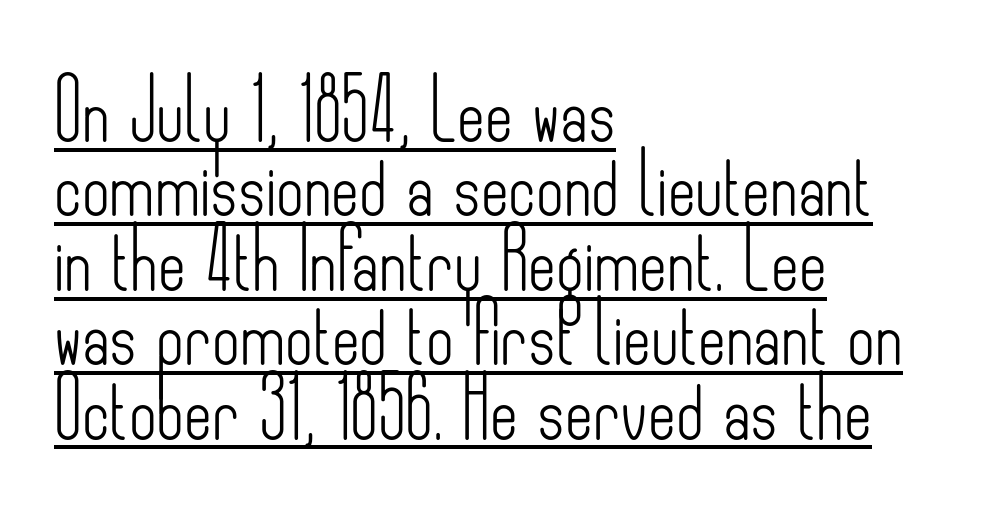
Q: Is the text bold? A: No.
Q: Is the text italic (slanted)? A: No, it is upright.
Q: Is the typeface a serif or a sans-serif typeface? A: Sans-serif.
Q: Is the text underlined? A: Yes.
Q: How is the paragraph aligned? A: Left-aligned.
Q: Is the spacing between letters normal or unusually wide? A: Normal.
Q: Width (condensed, normal, or wide)? A: Condensed.
Q: Stroke contrast? A: Low.
Q: x-height? A: Small.
Q: Monospaced? A: No.
